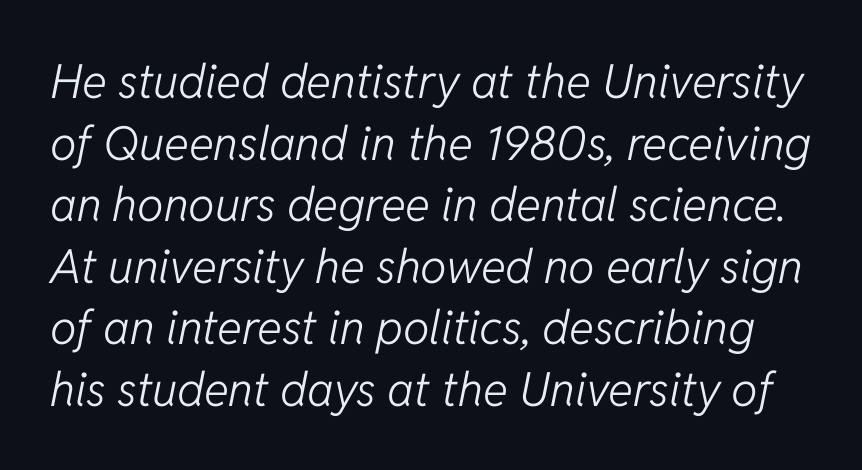
Q: Is the text bold? A: No.
Q: Is the text italic (slanted)? A: Yes, it leans right by about 11 degrees.
Q: Is the text underlined? A: No.
Q: Is the spacing between letters normal or unusually wide? A: Normal.
Q: Is the spacing between lines tight, normal or loose? A: Normal.
Q: Width (condensed, normal, or wide)? A: Normal.
Q: Stroke contrast? A: Low.
Q: x-height? A: Medium.
Q: Monospaced? A: No.
